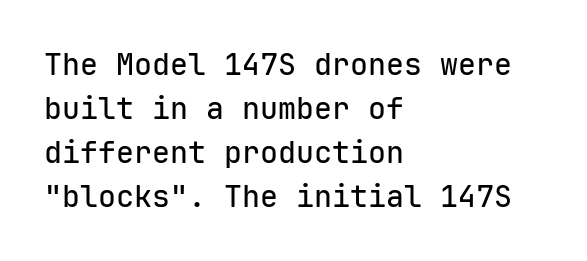
{"serif": "no", "italic": "no", "width": "normal", "stroke_contrast": "low", "x_height": "medium", "monospaced": "yes", "underline": "no", "align": "left", "line_spacing": "normal", "line_spacing_ratio": 1.47, "letter_spacing": "normal", "letter_spacing_em": 0.0, "glyph_px": 30}
